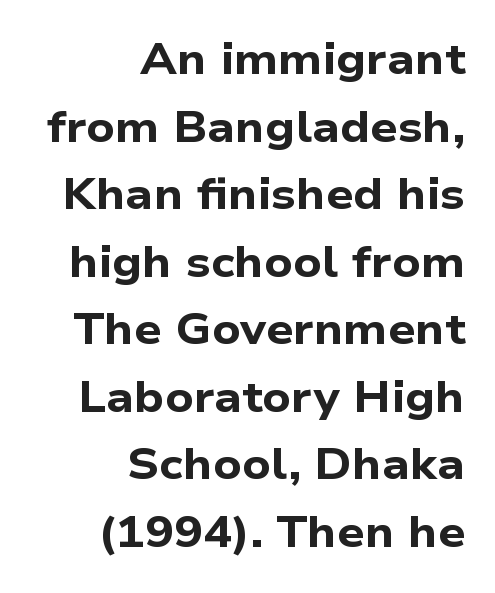
Q: Is the text bold? A: Yes.
Q: Is the typeface a serif or a sans-serif typeface? A: Sans-serif.
Q: Is the text underlined? A: No.
Q: How is the paragraph aligned? A: Right-aligned.
Q: Is the spacing between letters normal or unusually wide? A: Normal.
Q: Is the spacing between lines tight, normal or loose? A: Normal.
Q: Width (condensed, normal, or wide)? A: Wide.
Q: Stroke contrast? A: Low.
Q: x-height? A: Medium.
Q: Monospaced? A: No.
